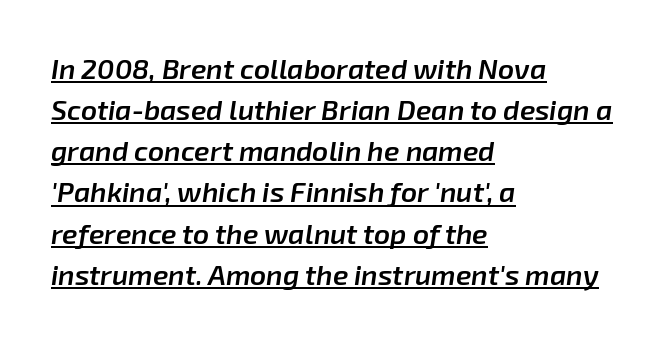
{"italic": "yes", "lean": "right", "slant_degrees": 8, "bold": "semi", "weight": "semibold", "width": "normal", "stroke_contrast": "low", "x_height": "medium", "monospaced": "no", "underline": "yes", "align": "left", "line_spacing": "normal", "line_spacing_ratio": 1.47, "letter_spacing": "normal", "letter_spacing_em": 0.0, "glyph_px": 28}
